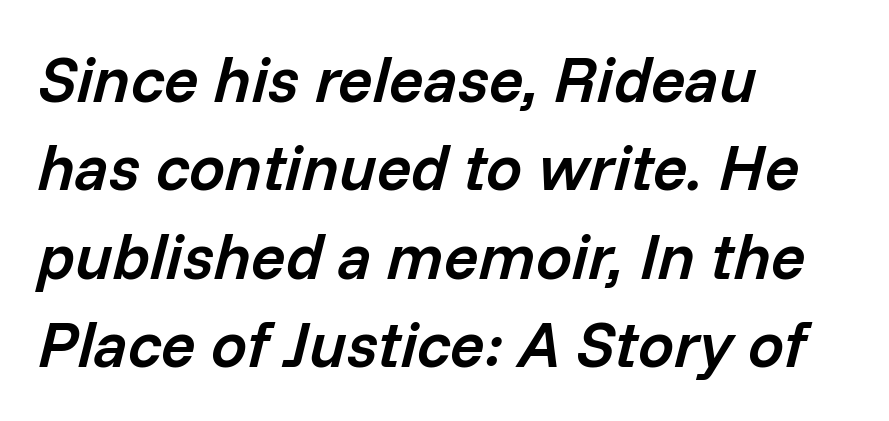
Q: Is the text bold? A: Semi-bold.
Q: Is the text italic (slanted)? A: Yes, it leans right by about 14 degrees.
Q: Is the text underlined? A: No.
Q: How is the paragraph aligned? A: Left-aligned.
Q: Is the spacing between letters normal or unusually wide? A: Normal.
Q: Is the spacing between lines tight, normal or loose? A: Normal.
Q: Width (condensed, normal, or wide)? A: Normal.
Q: Stroke contrast? A: Low.
Q: x-height? A: Medium.
Q: Monospaced? A: No.
